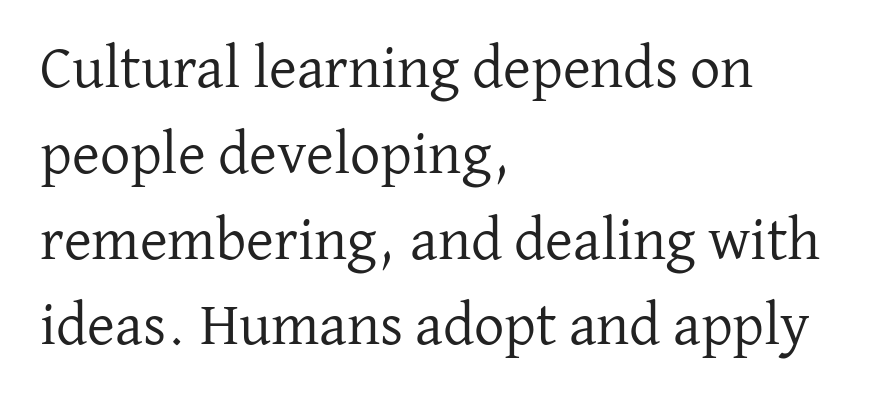
The leading is moderate, giving the passage an even texture. Default kerning and tracking; the words read as compact shapes. The letters advance in unequal steps, a hallmark of proportional type. This is serif lettering, the kind often seen in printed books.
